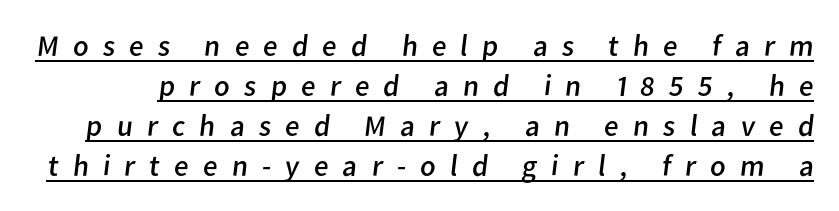
Between one letter and the next there's a generous, obvious gap. In designer terms, the underline attribute is active on this setting. Is the stroke heavy? The answer is a plain regular-or-lighter. Vertically, the passage feels balanced, rows spaced as you'd expect. Varying glyph widths throughout — classic text-font behaviour.
